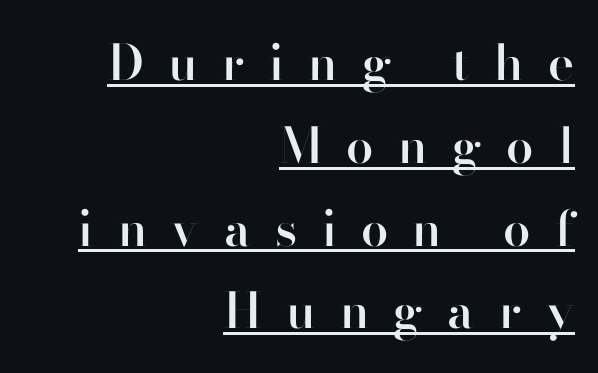
Q: Is the text bold? A: Semi-bold.
Q: Is the text italic (slanted)? A: No, it is upright.
Q: Is the typeface a serif or a sans-serif typeface? A: Sans-serif.
Q: Is the text underlined? A: Yes.
Q: How is the paragraph aligned? A: Right-aligned.
Q: Is the spacing between letters normal or unusually wide? A: Unusually wide.
Q: Is the spacing between lines tight, normal or loose? A: Normal.
Q: Width (condensed, normal, or wide)? A: Normal.
Q: Stroke contrast? A: High.
Q: x-height? A: Small.
Q: Monospaced? A: No.
